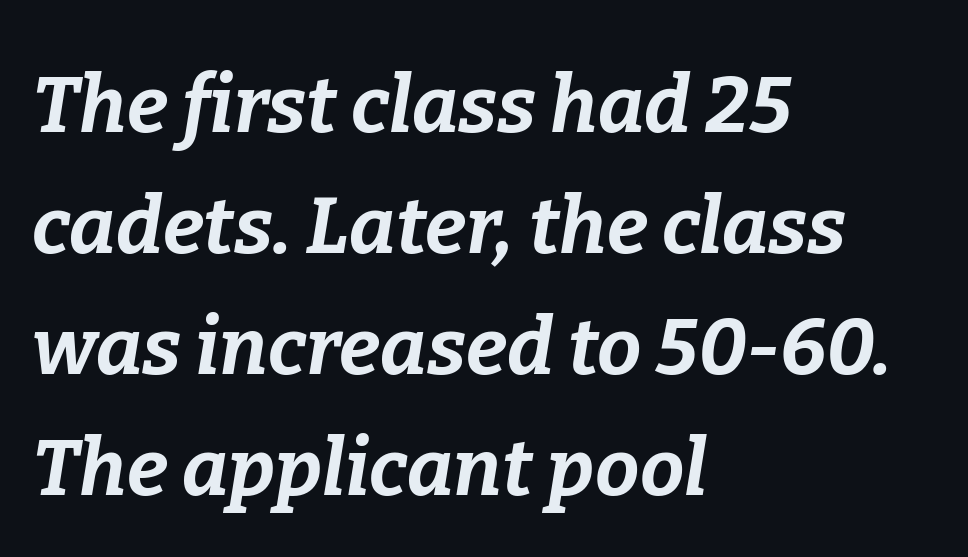
One glance says typical: line gaps are just what's usual. The horizontal fit of the characters is conventional and even. Italic? Definitely — the glyphs are oblique. A typesetter would call this proportional, since set widths differ per character.
